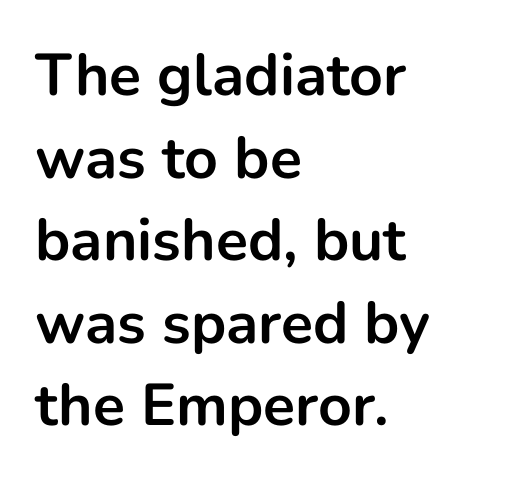
Q: Is the text bold? A: Yes.
Q: Is the text italic (slanted)? A: No, it is upright.
Q: Is the typeface a serif or a sans-serif typeface? A: Sans-serif.
Q: Is the text underlined? A: No.
Q: How is the paragraph aligned? A: Left-aligned.
Q: Is the spacing between letters normal or unusually wide? A: Normal.
Q: Is the spacing between lines tight, normal or loose? A: Normal.
Q: Width (condensed, normal, or wide)? A: Normal.
Q: Stroke contrast? A: Low.
Q: x-height? A: Medium.
Q: Monospaced? A: No.
